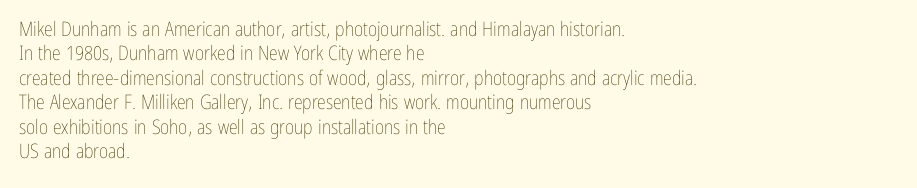
{"italic": "no", "bold": "no", "underline": "no", "align": "left", "line_spacing_ratio": 1.22, "letter_spacing": "normal", "letter_spacing_em": 0.0, "glyph_px": 20}
